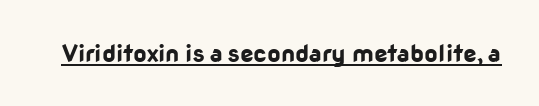
Q: Is the text bold? A: Yes.
Q: Is the text italic (slanted)? A: No, it is upright.
Q: Is the text underlined? A: Yes.
Q: Is the spacing between letters normal or unusually wide? A: Normal.
